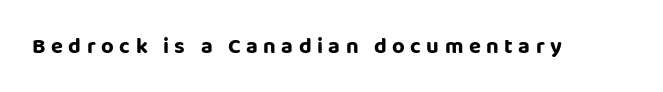
Clear beneath every line of the passage. Nope, not italic — everything's standing straight. Tracking value appears strongly positive — letters spread wide.
